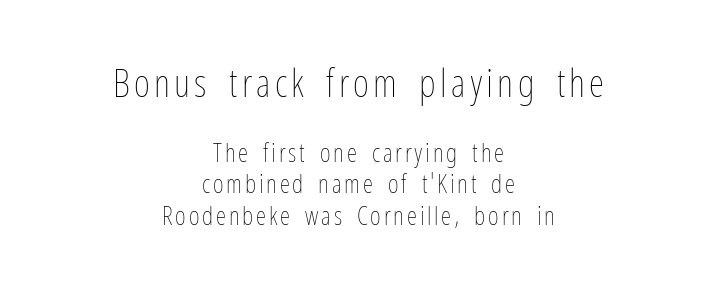
Q: Is the text bold? A: No.
Q: Is the text italic (slanted)? A: No, it is upright.
Q: Is the text underlined? A: No.
Q: How is the paragraph aligned? A: Centered.
Q: Which block of text is set in a larger size, the first (top) or the second (bottom)? A: The first (top) one.
Q: Width (condensed, normal, or wide)? A: Condensed.
Q: Stroke contrast? A: Low.
Q: x-height? A: Medium.
Q: Monospaced? A: No.
